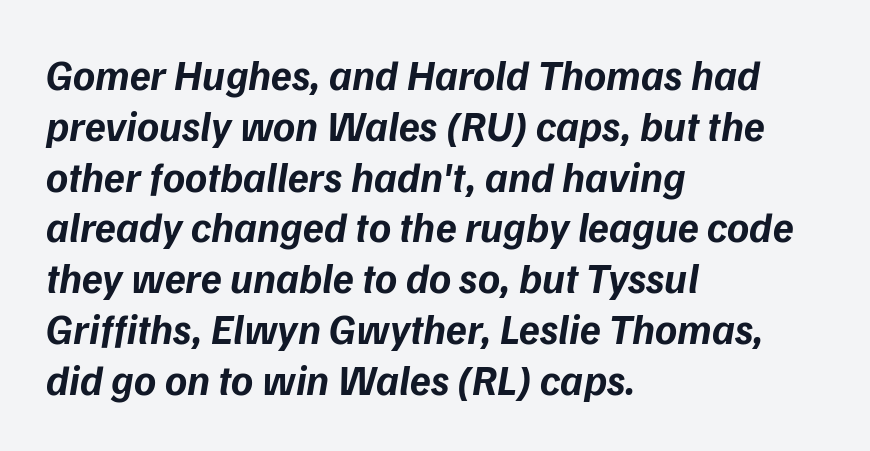
The image shows 42 px bold type, italic (leaning right); set left-aligned, line spacing 1.21x, normal letter spacing, not underlined; low stroke contrast and a medium x-height.
